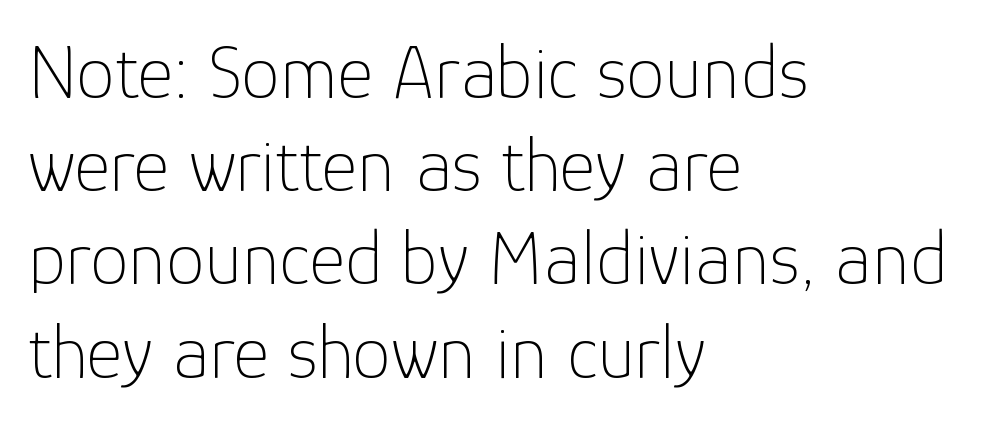
The image shows 77 px thin sans-serif type, upright; set left-aligned, line spacing 1.21x, normal letter spacing, not underlined; low stroke contrast and a medium x-height.
